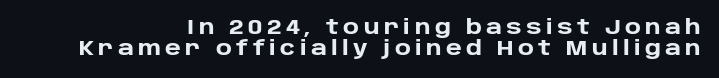
Q: Is the text bold? A: Yes.
Q: Is the text italic (slanted)? A: No, it is upright.
Q: Is the text underlined? A: No.
Q: Is the spacing between letters normal or unusually wide? A: Unusually wide.
Q: Is the spacing between lines tight, normal or loose? A: Tight.
